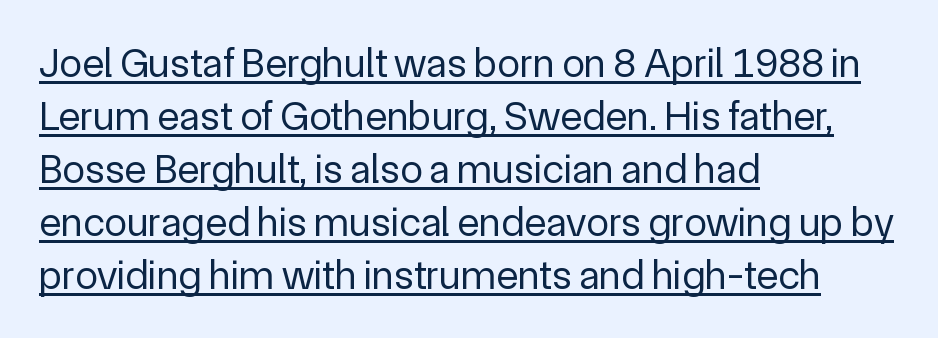
{"serif": "no", "italic": "no", "bold": "no", "weight": "regular", "width": "normal", "x_height": "medium", "monospaced": "no", "underline": "yes", "align": "left", "line_spacing": "normal", "line_spacing_ratio": 1.29, "letter_spacing": "normal", "letter_spacing_em": 0.0, "glyph_px": 41}
